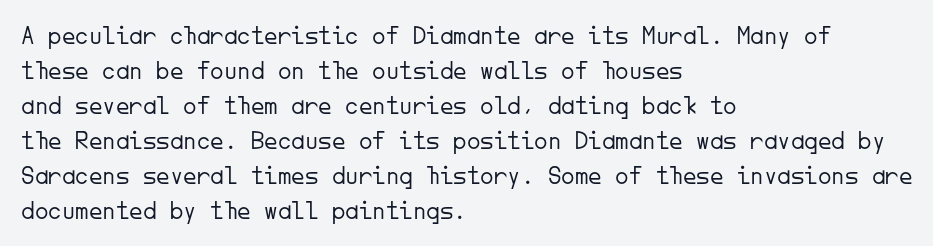
Q: Is the text bold? A: No.
Q: Is the text italic (slanted)? A: No, it is upright.
Q: Is the text underlined? A: No.
Q: How is the paragraph aligned? A: Left-aligned.
Q: Is the spacing between letters normal or unusually wide? A: Normal.
Q: Is the spacing between lines tight, normal or loose? A: Normal.
